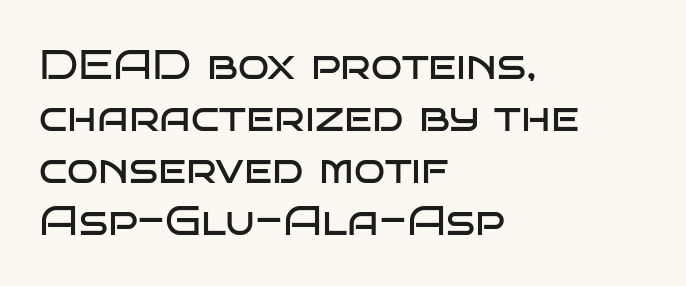
The image shows 41 px regular-weight, wide sans-serif type, upright; set left-aligned, normal line spacing (1.27x), normal letter spacing, not underlined; low stroke contrast and a large x-height.
